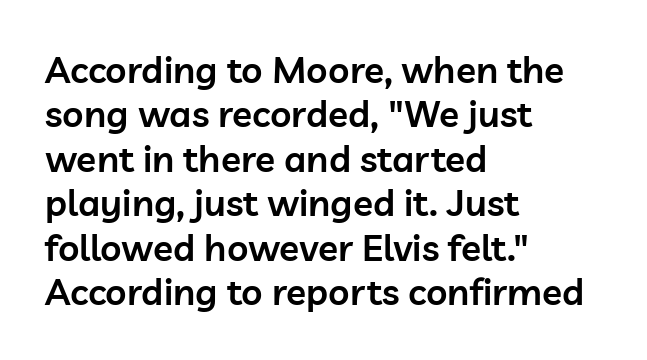
Q: Is the text bold? A: Semi-bold.
Q: Is the text italic (slanted)? A: No, it is upright.
Q: Is the typeface a serif or a sans-serif typeface? A: Sans-serif.
Q: Is the text underlined? A: No.
Q: How is the paragraph aligned? A: Left-aligned.
Q: Is the spacing between letters normal or unusually wide? A: Normal.
Q: Width (condensed, normal, or wide)? A: Normal.
Q: Stroke contrast? A: Low.
Q: x-height? A: Medium.
Q: Monospaced? A: No.
